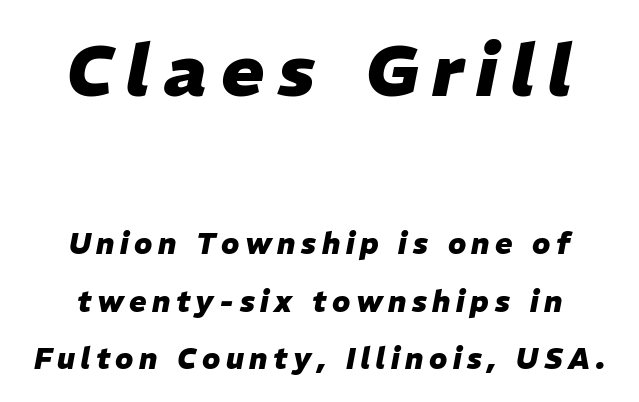
The words here are not underlined. Rows of type keep a wide berth in the vertical direction. Notice how the stems are inclined rather than vertical — that's the hallmark of italics. Heft: maximum for text — a bold. The passage shown begins with its larger block and ends with its smaller one. The passage shown is typed in a proportional face where columns would drift.
